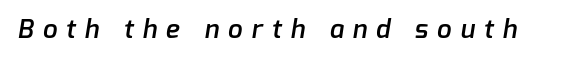
Q: Is the text bold? A: Semi-bold.
Q: Is the text underlined? A: No.
Q: Is the spacing between letters normal or unusually wide? A: Unusually wide.
